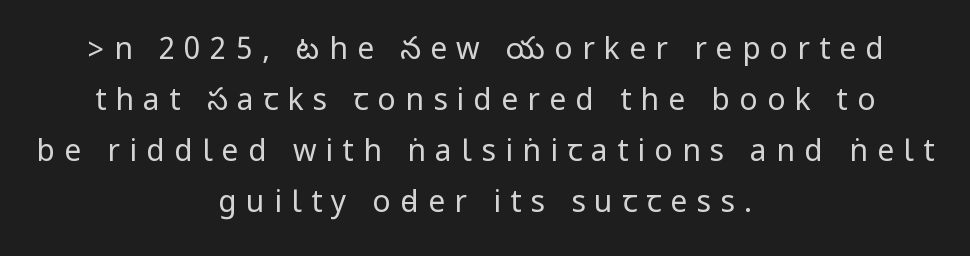
Upright lettering throughout. Each row of text sits above clean, open space. The line texture is sparse and dotted thanks to wide tracking. Think standard paragraph weight, or any step lighter than that. Rows of type keep a routine distance in the vertical direction.
